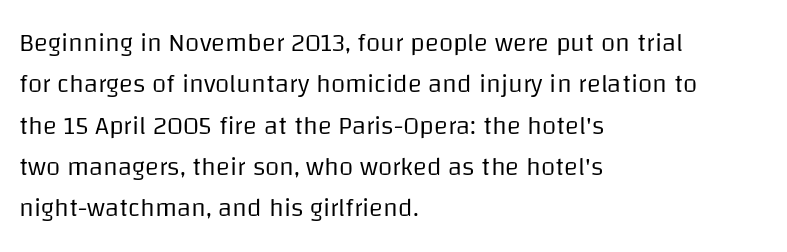
Q: Is the text bold? A: No.
Q: Is the text italic (slanted)? A: No, it is upright.
Q: Is the text underlined? A: No.
Q: How is the paragraph aligned? A: Left-aligned.
Q: Is the spacing between letters normal or unusually wide? A: Normal.
Q: Is the spacing between lines tight, normal or loose? A: Normal.
